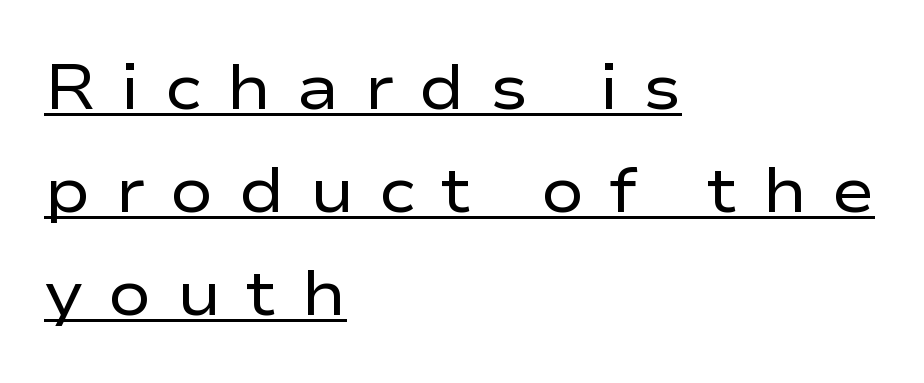
Rendered with straight, roman letterforms. Short and long lines alike share a common starting point at left. Compared with undecorated copy, this sample adds a rule below the words. Proportional: the letters do not fall into vertical columns.
